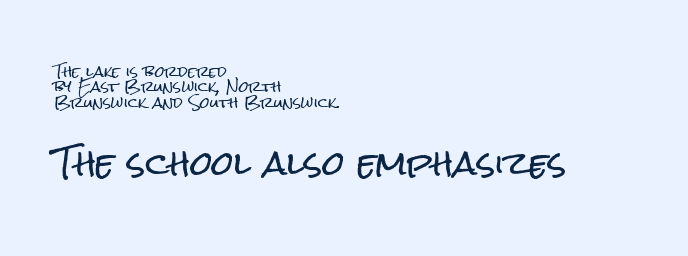
{"serif": "no", "italic": "no", "width": "condensed", "stroke_contrast": "low", "x_height": "medium", "monospaced": "no", "underline": "no", "align": "left", "line_spacing": "tight", "line_spacing_ratio": 1.09, "letter_spacing": "normal", "letter_spacing_em": 0.0, "larger_block": "second", "size_ratio": 2.29, "glyph_px": 32}
